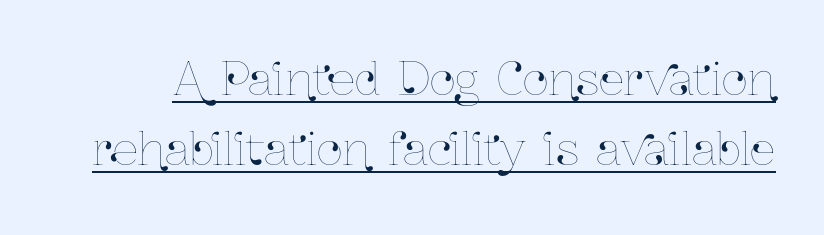
Q: Is the text italic (slanted)? A: No, it is upright.
Q: Is the text underlined? A: Yes.
Q: Is the spacing between letters normal or unusually wide? A: Normal.
Q: Is the spacing between lines tight, normal or loose? A: Normal.
Q: Width (condensed, normal, or wide)? A: Condensed.
Q: Stroke contrast? A: Low.
Q: x-height? A: Medium.
Q: Monospaced? A: No.
